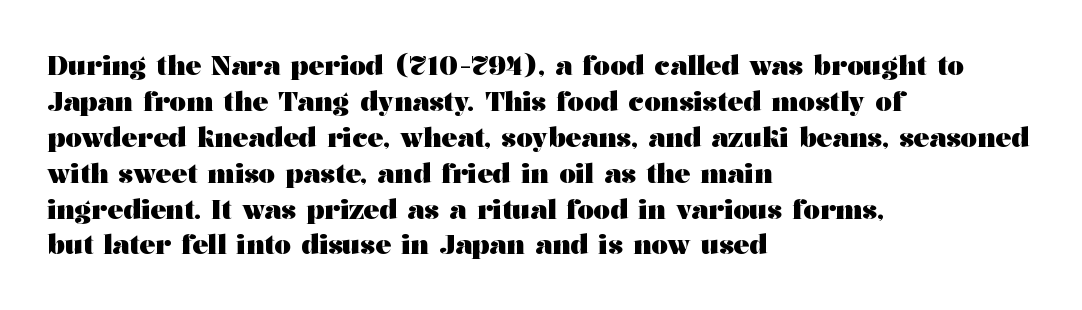
The image shows 26 px bold type, upright; set left-aligned, normal line spacing (1.38x), normal letter spacing, not underlined.
